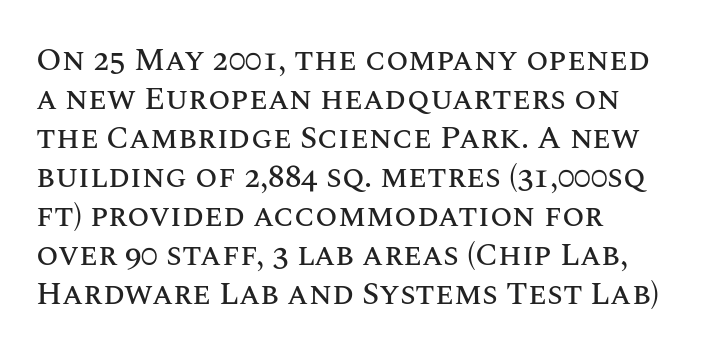
Posture: vertical. Short note: letters normally spaced. Underlining? Definitely not there. These lines stack with their left ends in a neat column. These lines are rendered in a variable-pitch font.
